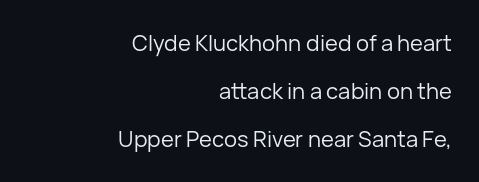
The image shows 22 px text type, upright; set right-aligned, loose line spacing (2.19x), normal letter spacing, not underlined.
